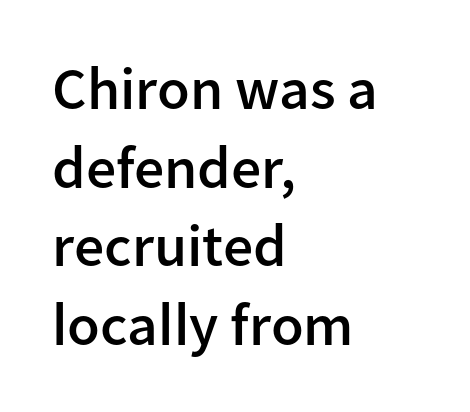
The image shows 60 px semibold sans-serif type, upright; set left-aligned, normal line spacing (1.31x), normal letter spacing, not underlined; low stroke contrast and a medium x-height.
